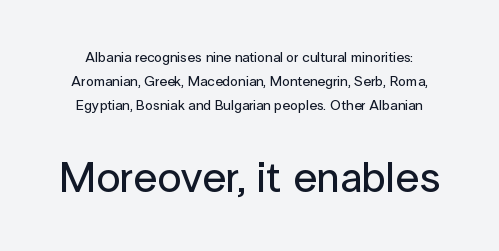
Q: Is the text italic (slanted)? A: No, it is upright.
Q: Is the typeface a serif or a sans-serif typeface? A: Sans-serif.
Q: Is the text underlined? A: No.
Q: Is the spacing between letters normal or unusually wide? A: Normal.
Q: Which block of text is set in a larger size, the first (top) or the second (bottom)? A: The second (bottom) one.
Q: Width (condensed, normal, or wide)? A: Normal.
Q: Stroke contrast? A: Low.
Q: x-height? A: Medium.
Q: Monospaced? A: No.
